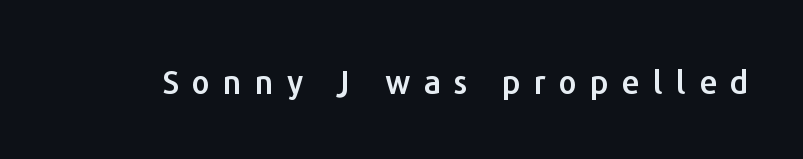
The image shows 32 px sans-serif type, upright; set unusually wide letter spacing (+0.41 em), not underlined; low stroke contrast and a medium x-height.
